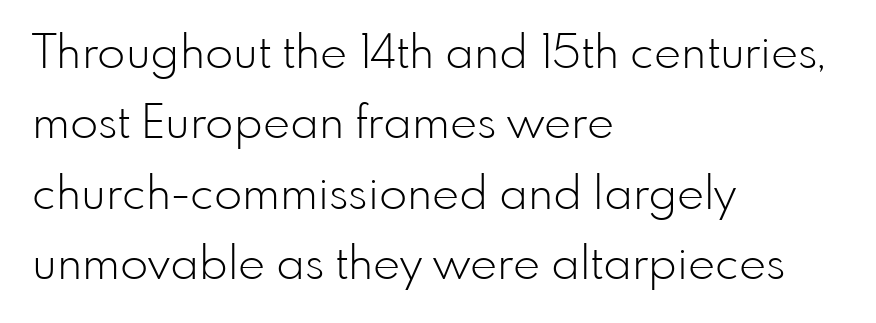
{"serif": "no", "italic": "no", "bold": "no", "weight": "light", "width": "normal", "stroke_contrast": "low", "x_height": "small", "monospaced": "no", "underline": "no", "align": "left", "line_spacing": "normal", "line_spacing_ratio": 1.53, "letter_spacing": "normal", "letter_spacing_em": 0.0, "glyph_px": 46}
